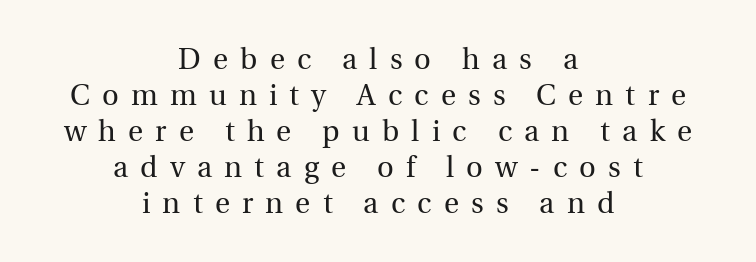
Compared with a flush-left layout, this one balances lines on the center instead. The text was rendered using a seriffed face with decorative stroke endings. Character widths vary here, with narrow letters taking less room than wide ones. Words float on clear page, feet unadorned.
